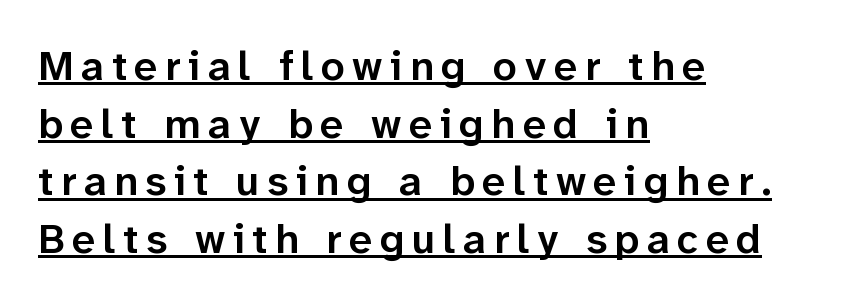
Note the varied advance widths — an 'i' is clearly narrower than an 'm'. Underline: present. Characters remain perfectly vertical along every line. The compositor pushed each line to the left boundary. These words are printed semibold, heavier than regular yet not bold. Honestly, the row spacing looks completely unremarkable.
